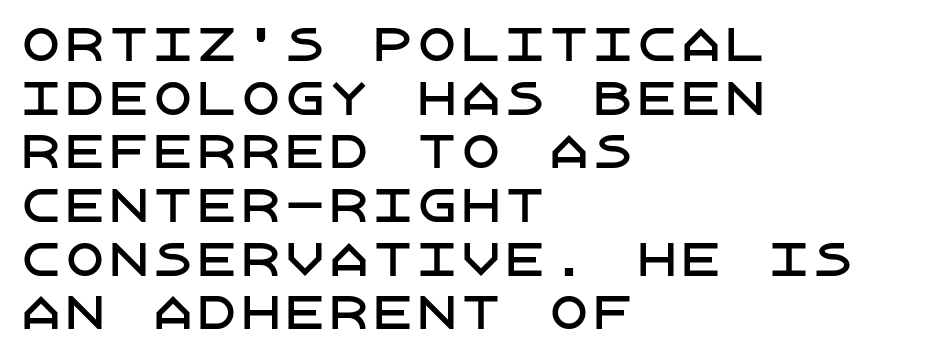
Q: Is the text italic (slanted)? A: No, it is upright.
Q: Is the typeface a serif or a sans-serif typeface? A: Sans-serif.
Q: Is the text underlined? A: No.
Q: How is the paragraph aligned? A: Left-aligned.
Q: Is the spacing between letters normal or unusually wide? A: Normal.
Q: Width (condensed, normal, or wide)? A: Normal.
Q: Stroke contrast? A: Low.
Q: x-height? A: Large.
